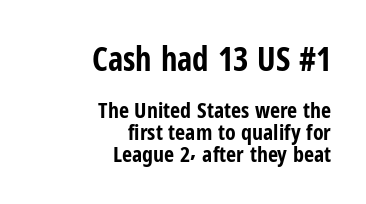
{"serif": "no", "italic": "no", "bold": "yes", "weight": "bold", "width": "condensed", "stroke_contrast": "low", "x_height": "medium", "monospaced": "no", "underline": "no", "align": "right", "line_spacing": "tight", "line_spacing_ratio": 0.99, "letter_spacing": "normal", "letter_spacing_em": 0.0, "larger_block": "first", "size_ratio": 1.5, "glyph_px": 33}
